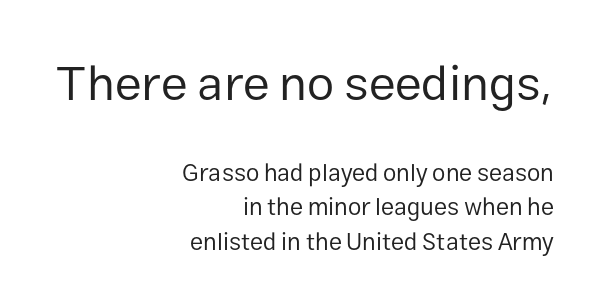
Is this a fixed-width face? No — the glyphs have proportional, varying widths. The letters in the upper block stand taller than those in the block below. Interline gaps are of average width in this sample. The passage shown is not bold in any degree. Short note: letters normally spaced. Only glyphs here, with clear space below each row.
